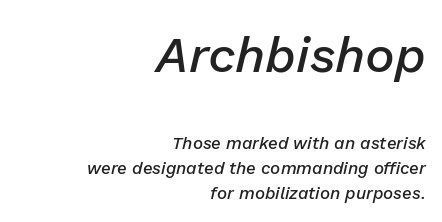
Every row of glyphs terminates at an identical x-position on the right. Scale decreases going downward across the two blocks. Students, observe: this is what conventionally led text looks like. The rendering keeps characters at their native spacing. Check under the words: just untouched page. The passage shown leans; its letterforms are oblique.
